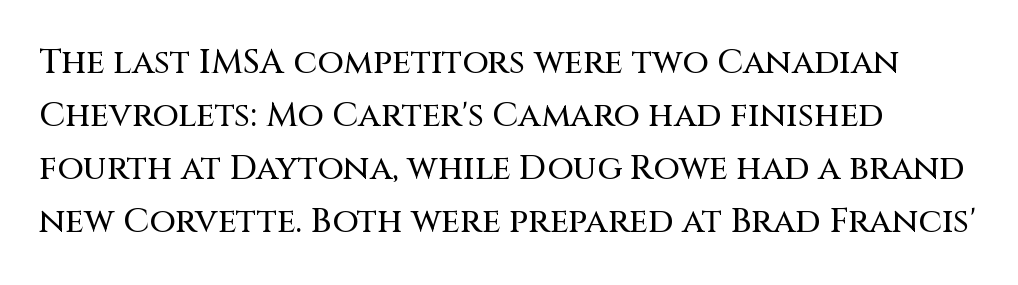
The image shows 34 px sans-serif type, upright; set left-aligned, normal line spacing (1.56x), normal letter spacing, not underlined; medium stroke contrast and a large x-height.
